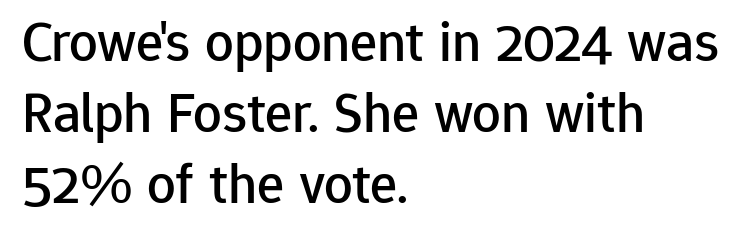
The image shows 57 px sans-serif type, upright; set left-aligned, normal line spacing (1.25x), normal letter spacing, not underlined; low stroke contrast and a medium x-height.
